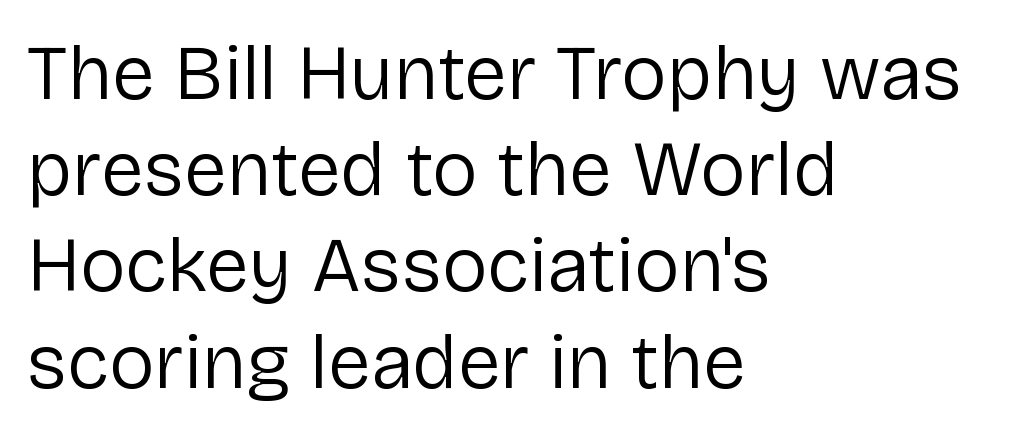
Q: Is the text bold? A: No.
Q: Is the text italic (slanted)? A: No, it is upright.
Q: Is the typeface a serif or a sans-serif typeface? A: Sans-serif.
Q: Is the text underlined? A: No.
Q: How is the paragraph aligned? A: Left-aligned.
Q: Is the spacing between letters normal or unusually wide? A: Normal.
Q: Is the spacing between lines tight, normal or loose? A: Normal.
Q: Width (condensed, normal, or wide)? A: Normal.
Q: Stroke contrast? A: Low.
Q: x-height? A: Medium.
Q: Monospaced? A: No.
